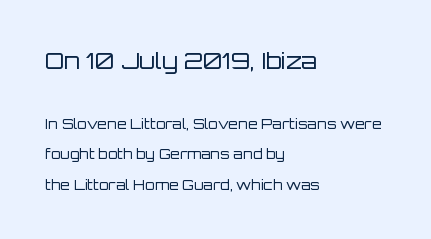
The image shows 23 px text type, upright; set left-aligned, loose line spacing (2.18x), normal letter spacing, not underlined; the first (top) block is 1.64x larger.
